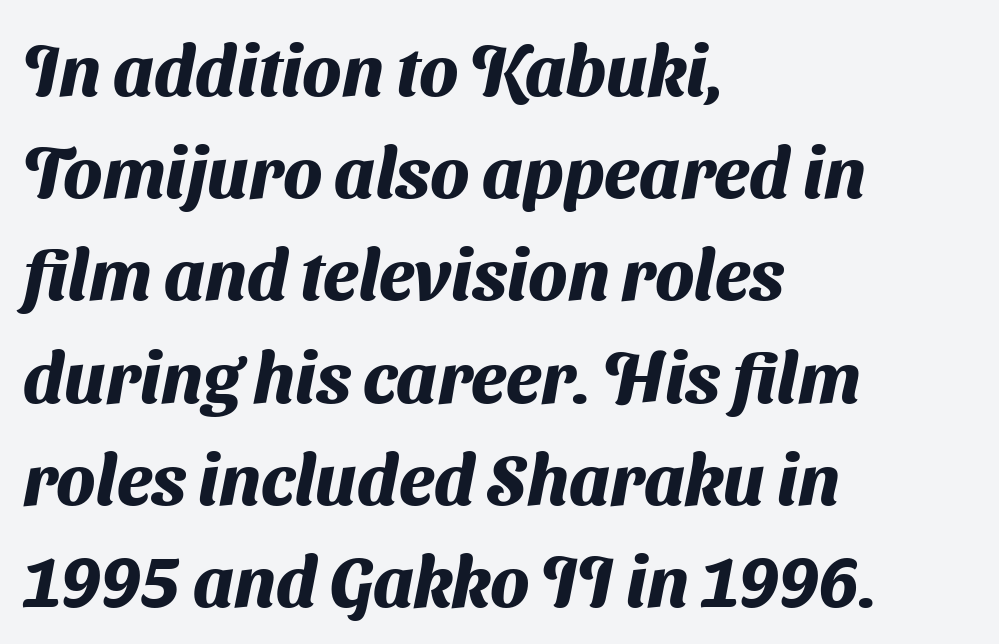
{"serif": "no", "bold": "yes", "weight": "heavy", "width": "normal", "stroke_contrast": "medium", "x_height": "medium", "monospaced": "no", "underline": "no", "align": "left", "line_spacing": "normal", "line_spacing_ratio": 1.44, "letter_spacing": "normal", "letter_spacing_em": 0.0, "glyph_px": 71}
